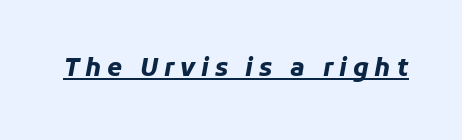
Q: Is the text bold? A: Yes.
Q: Is the text italic (slanted)? A: Yes, it leans right by about 11 degrees.
Q: Is the text underlined? A: Yes.
Q: Is the spacing between letters normal or unusually wide? A: Unusually wide.
